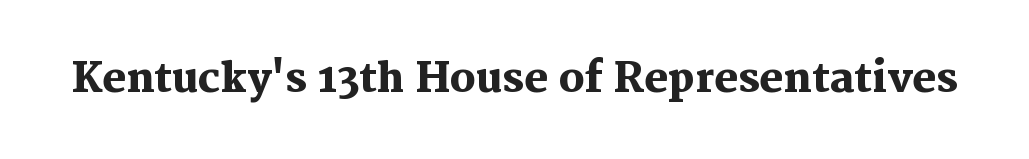
The image shows 40 px heavy serif type, upright; set normal letter spacing, not underlined; medium stroke contrast and a medium x-height.
